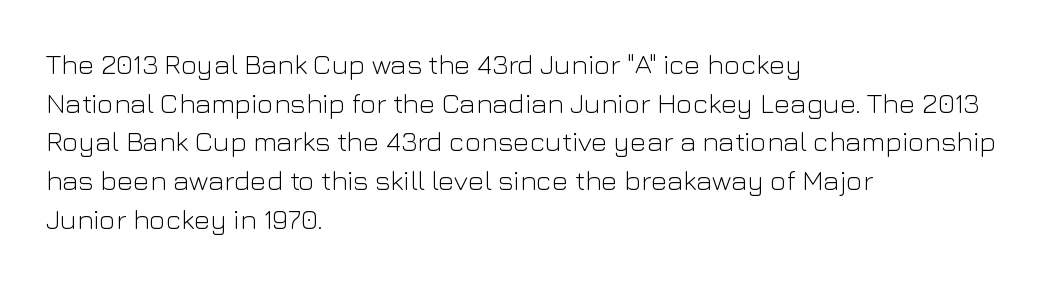
{"serif": "no", "italic": "no", "bold": "no", "weight": "light", "width": "normal", "stroke_contrast": "low", "x_height": "medium", "monospaced": "no", "underline": "no", "align": "left", "line_spacing": "normal", "line_spacing_ratio": 1.38, "letter_spacing": "normal", "letter_spacing_em": 0.0, "glyph_px": 28}
